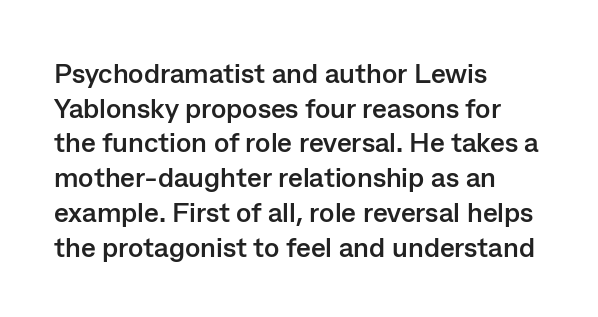
The image shows 28 px semibold sans-serif type, upright; set left-aligned, line spacing 1.24x, normal letter spacing, not underlined; low stroke contrast and a medium x-height.
